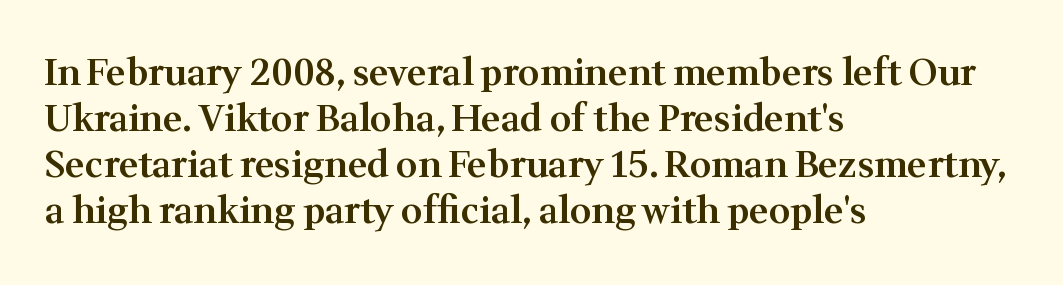
{"serif": "yes", "italic": "no", "bold": "semi", "weight": "semibold", "width": "normal", "stroke_contrast": "medium", "x_height": "medium", "monospaced": "no", "underline": "no", "align": "left", "line_spacing_ratio": 1.24, "letter_spacing": "normal", "letter_spacing_em": 0.0, "glyph_px": 37}
